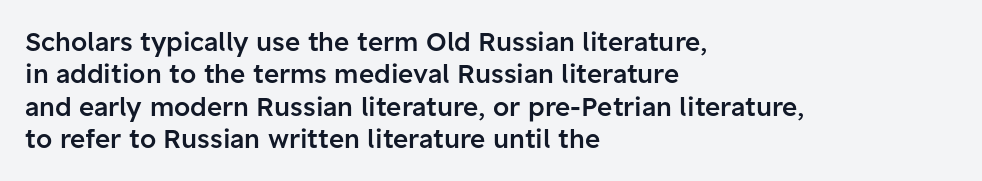
Q: Is the text bold? A: Semi-bold.
Q: Is the text italic (slanted)? A: No, it is upright.
Q: Is the text underlined? A: No.
Q: How is the paragraph aligned? A: Left-aligned.
Q: Is the spacing between letters normal or unusually wide? A: Normal.
Q: Is the spacing between lines tight, normal or loose? A: Normal.
